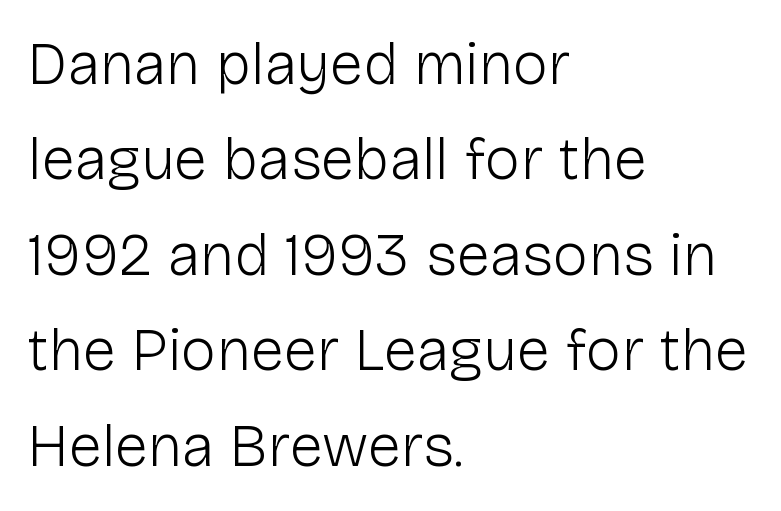
The image shows 60 px light sans-serif type, upright; set left-aligned, normal line spacing (1.59x), normal letter spacing, not underlined; low stroke contrast and a medium x-height.
